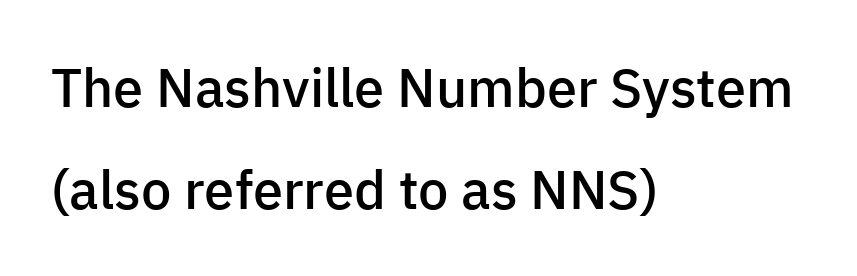
The image shows 54 px semibold sans-serif type, upright; set left-aligned, line spacing 1.89x, normal letter spacing, not underlined; low stroke contrast and a medium x-height.
